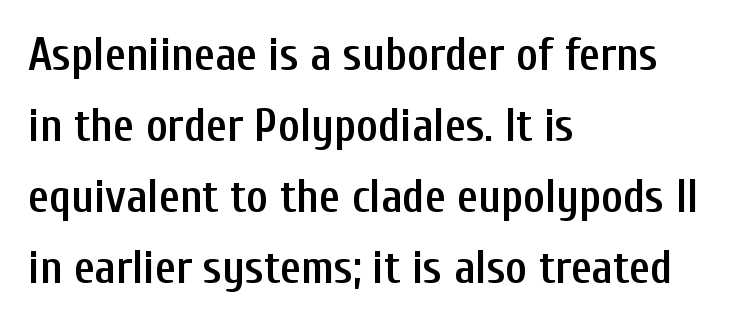
Any mark beneath the type? The region is blank. The tracking reads as untouched default to a designer's eye. To sum up the face: it is a sans, with no serifs. Compared with typical paragraphs, the rows here are spaced about the same. All the whitespace from short lines collects on the right. You can tell it's not italic because the verticals are truly vertical.
